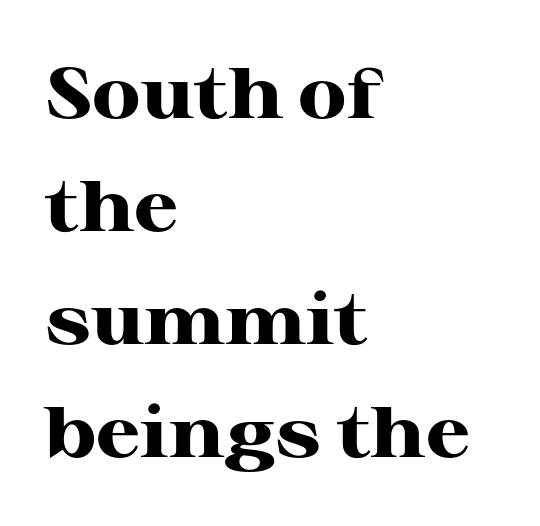
The image shows 71 px heavy, wide serif type, upright; set left-aligned, normal line spacing (1.59x), normal letter spacing, not underlined; high stroke contrast and a medium x-height.
